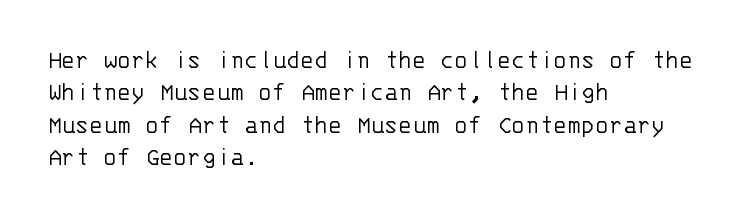
{"italic": "no", "bold": "no", "underline": "no", "align": "left", "line_spacing": "normal", "line_spacing_ratio": 1.25, "letter_spacing": "normal", "letter_spacing_em": 0.0, "glyph_px": 26}
